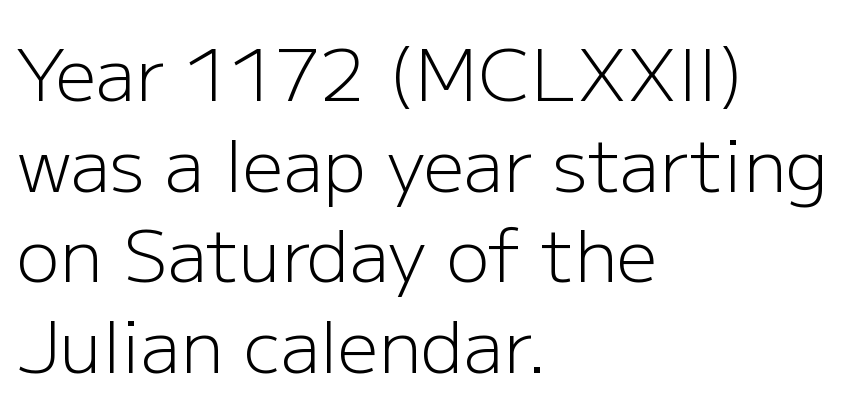
{"serif": "no", "italic": "no", "bold": "no", "weight": "light", "width": "normal", "stroke_contrast": "low", "x_height": "medium", "monospaced": "no", "underline": "no", "align": "left", "line_spacing": "normal", "line_spacing_ratio": 1.26, "letter_spacing": "normal", "letter_spacing_em": 0.0, "glyph_px": 72}
